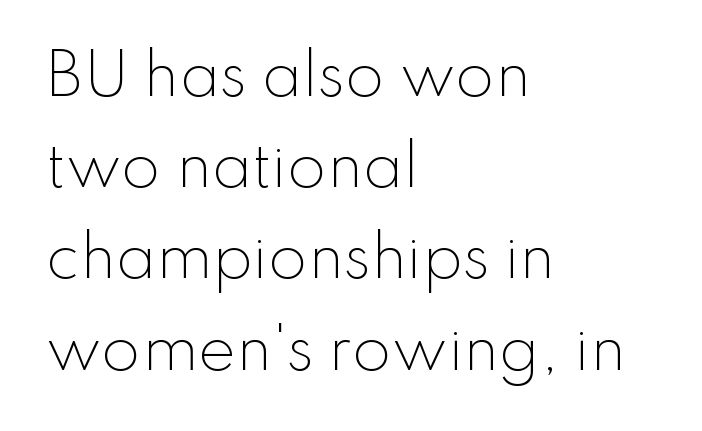
Q: Is the text bold? A: No.
Q: Is the text italic (slanted)? A: No, it is upright.
Q: Is the typeface a serif or a sans-serif typeface? A: Sans-serif.
Q: Is the text underlined? A: No.
Q: How is the paragraph aligned? A: Left-aligned.
Q: Is the spacing between letters normal or unusually wide? A: Normal.
Q: Is the spacing between lines tight, normal or loose? A: Normal.
Q: Width (condensed, normal, or wide)? A: Normal.
Q: Stroke contrast? A: Low.
Q: x-height? A: Small.
Q: Monospaced? A: No.
